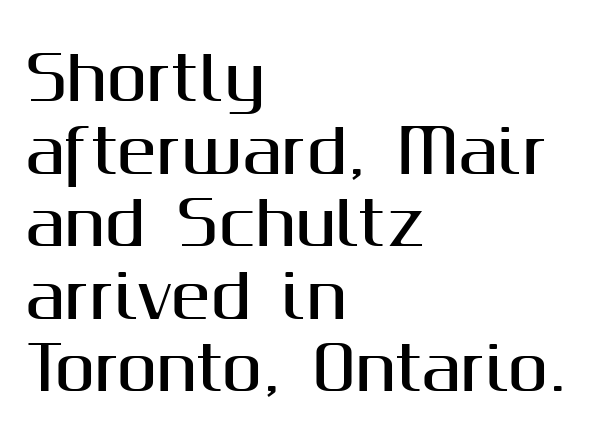
{"serif": "no", "italic": "no", "width": "normal", "stroke_contrast": "medium", "x_height": "medium", "monospaced": "no", "underline": "no", "align": "left", "line_spacing_ratio": 1.21, "letter_spacing": "normal", "letter_spacing_em": 0.0, "glyph_px": 60}
